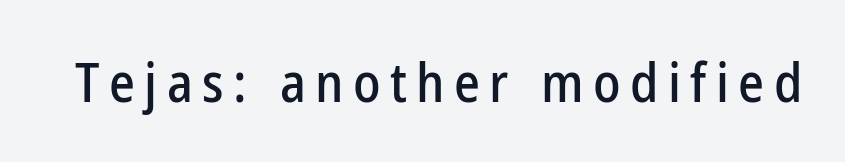
{"serif": "no", "italic": "no", "width": "condensed", "stroke_contrast": "low", "x_height": "medium", "monospaced": "no", "underline": "no", "glyph_px": 55}
